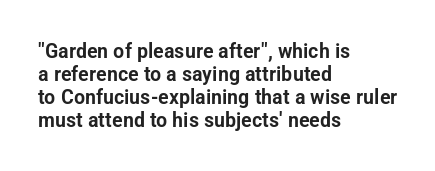
Q: Is the text italic (slanted)? A: No, it is upright.
Q: Is the text underlined? A: No.
Q: How is the paragraph aligned? A: Left-aligned.
Q: Is the spacing between letters normal or unusually wide? A: Normal.
Q: Is the spacing between lines tight, normal or loose? A: Tight.
